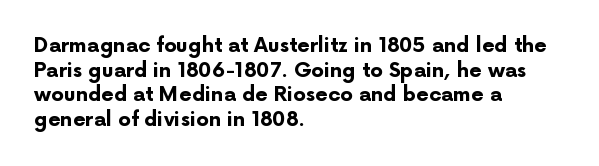
The foot of each line stays bare and open. The letters are bold, with thick, heavy strokes. The letters stand straight up with perfectly vertical stems. Compared with typical body copy, the letter spacing here is the same. These lines stack with their left ends in a neat column.
